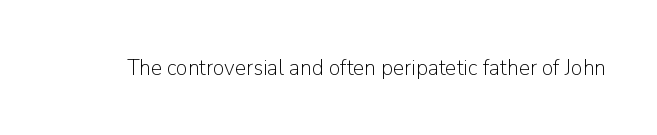
{"italic": "no", "bold": "no", "underline": "no", "letter_spacing": "normal", "letter_spacing_em": 0.0, "glyph_px": 23}
